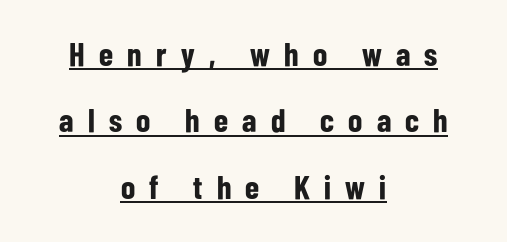
Q: Is the text bold? A: Yes.
Q: Is the text italic (slanted)? A: No, it is upright.
Q: Is the typeface a serif or a sans-serif typeface? A: Sans-serif.
Q: Is the text underlined? A: Yes.
Q: How is the paragraph aligned? A: Centered.
Q: Is the spacing between letters normal or unusually wide? A: Unusually wide.
Q: Is the spacing between lines tight, normal or loose? A: Loose.
Q: Width (condensed, normal, or wide)? A: Condensed.
Q: Stroke contrast? A: Low.
Q: x-height? A: Medium.
Q: Monospaced? A: No.
